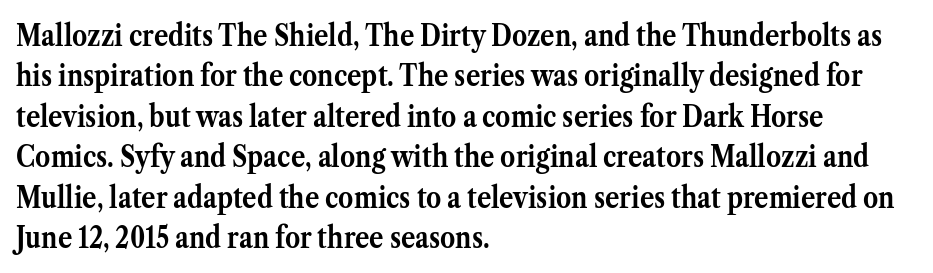
The image shows 30 px semibold serif type, upright; set left-aligned, normal line spacing (1.35x), normal letter spacing, not underlined; medium stroke contrast and a medium x-height.
